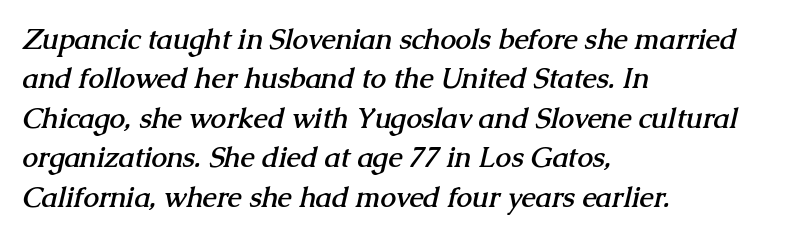
This sample uses a serif face. Leading matches the norm, producing a regular column. How heavy is the stroke? Heavy — this is a bold. Honestly, the letter spacing is just normal — you wouldn't notice it. Glance below the letters and you will spot only blank space. Left-aligned paragraph, ragged on the right.
